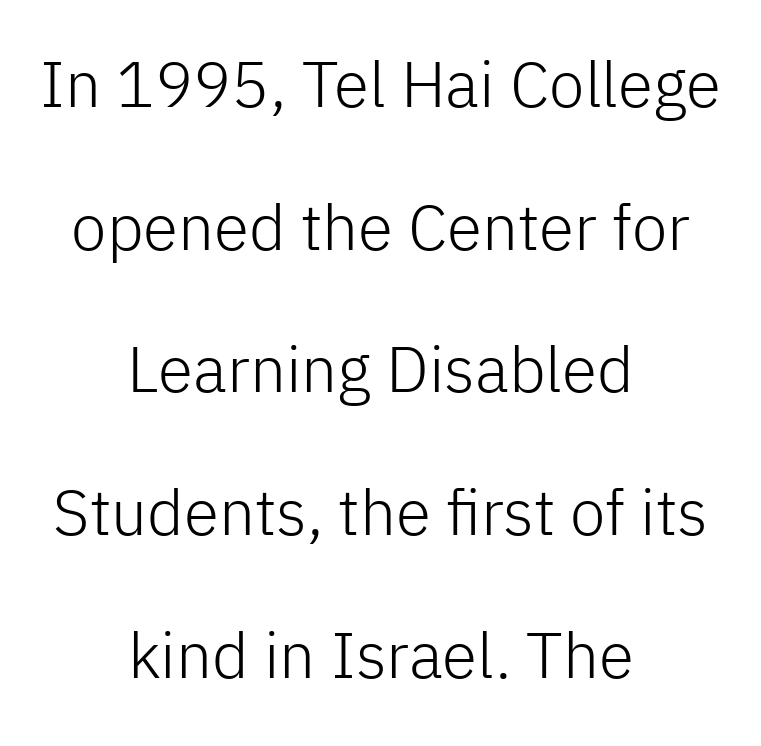
Ascenders rise straight up at ninety degrees. Nobody touched the tracking dial on this one. Spacing verdict: proportional, widths tailored to each character. A student would call this center alignment; a typographer would say set centered.
